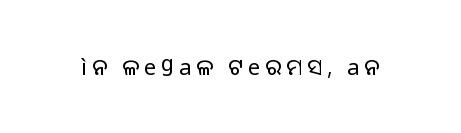
The image shows 22 px text type, upright; set unusually wide letter spacing (+0.21 em), not underlined.
